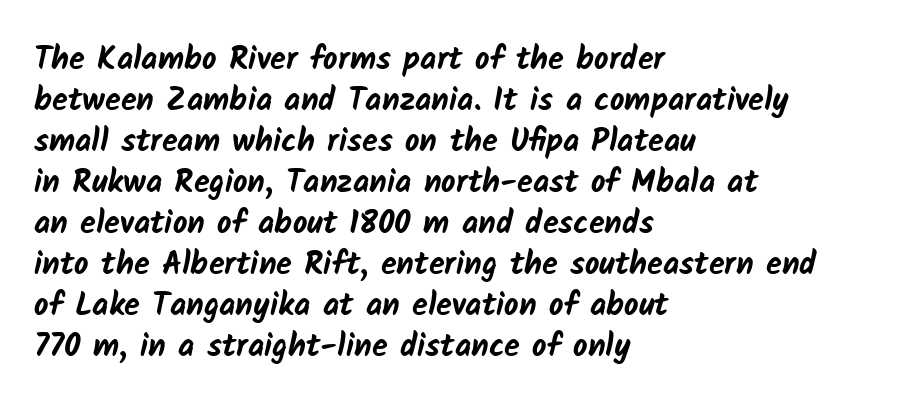
Q: Is the text bold? A: Yes.
Q: Is the typeface a serif or a sans-serif typeface? A: Sans-serif.
Q: Is the text underlined? A: No.
Q: How is the paragraph aligned? A: Left-aligned.
Q: Is the spacing between letters normal or unusually wide? A: Normal.
Q: Is the spacing between lines tight, normal or loose? A: Normal.
Q: Width (condensed, normal, or wide)? A: Normal.
Q: Stroke contrast? A: Low.
Q: x-height? A: Medium.
Q: Monospaced? A: No.
